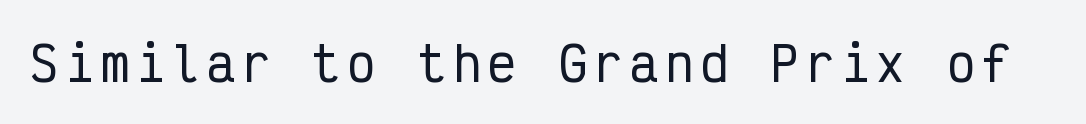
The image shows 47 px condensed sans-serif type, upright, monospaced; set not underlined; low stroke contrast and a medium x-height.
